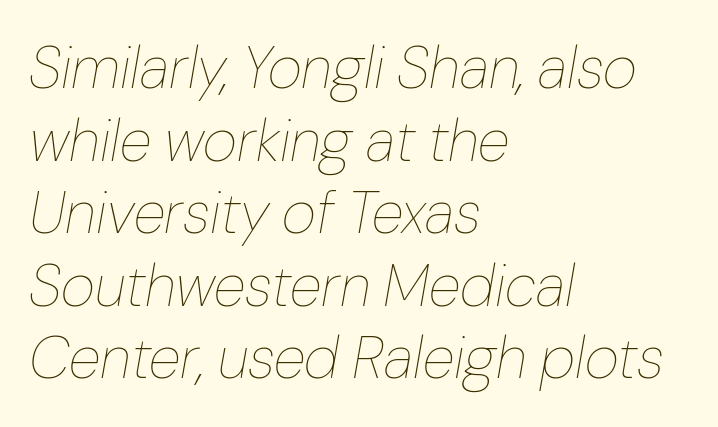
Q: Is the text bold? A: No.
Q: Is the text italic (slanted)? A: Yes, it leans right by about 10 degrees.
Q: Is the text underlined? A: No.
Q: How is the paragraph aligned? A: Left-aligned.
Q: Is the spacing between letters normal or unusually wide? A: Normal.
Q: Width (condensed, normal, or wide)? A: Normal.
Q: Stroke contrast? A: Low.
Q: x-height? A: Medium.
Q: Monospaced? A: No.
